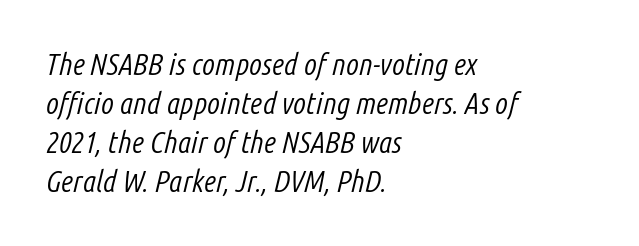
The image shows 30 px light, condensed type, italic (leaning right); set left-aligned, normal line spacing (1.3x), normal letter spacing, not underlined; low stroke contrast and a medium x-height.
